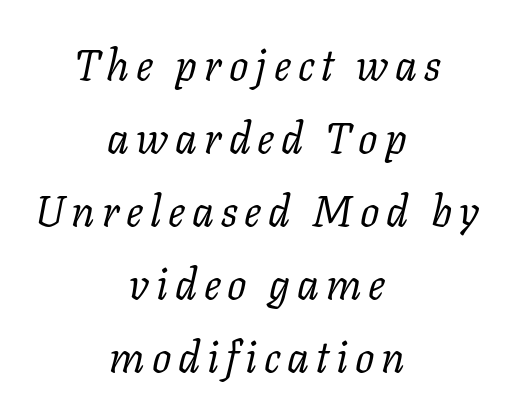
Is the stroke heavy? The answer is a plain regular-or-lighter. Decoration check: the copy has no underline. Reading down the block, each line starts at a different indent, mirrored at its end. Think of a printed novel: that variable character pitch is what you see here.
